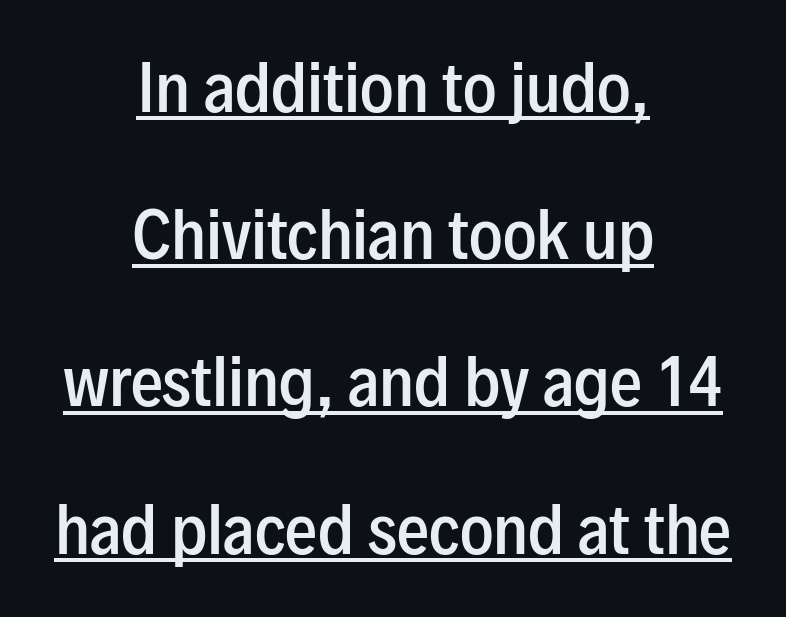
{"serif": "no", "italic": "no", "bold": "semi", "weight": "semibold", "width": "condensed", "stroke_contrast": "low", "x_height": "medium", "monospaced": "no", "underline": "yes", "align": "center", "line_spacing": "loose", "line_spacing_ratio": 2.3, "letter_spacing": "normal", "letter_spacing_em": 0.0, "glyph_px": 64}
